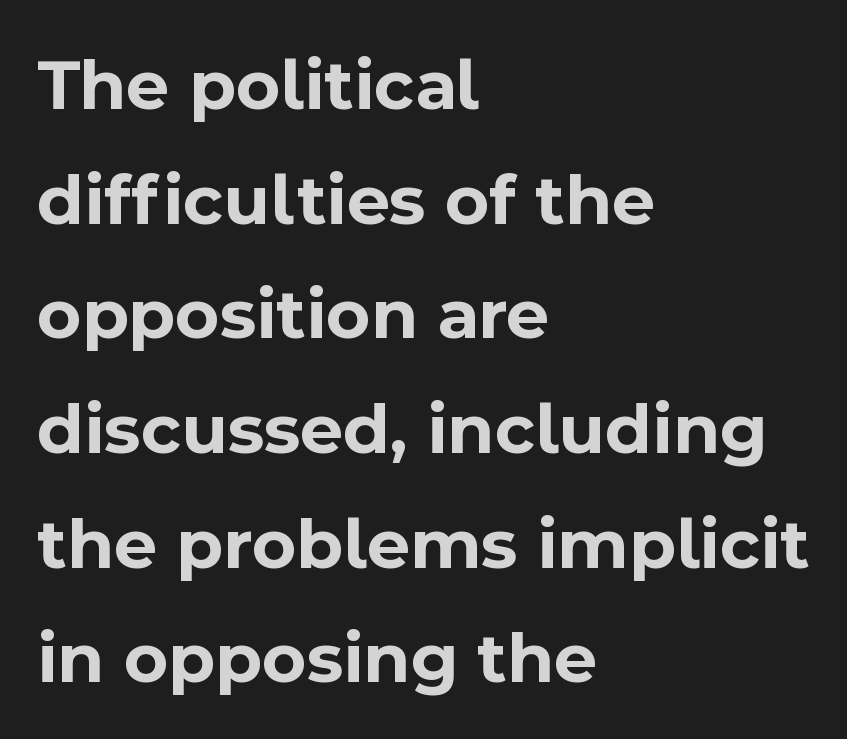
The image shows 74 px bold sans-serif type, upright; set left-aligned, normal line spacing (1.55x), normal letter spacing, not underlined; a medium x-height.
